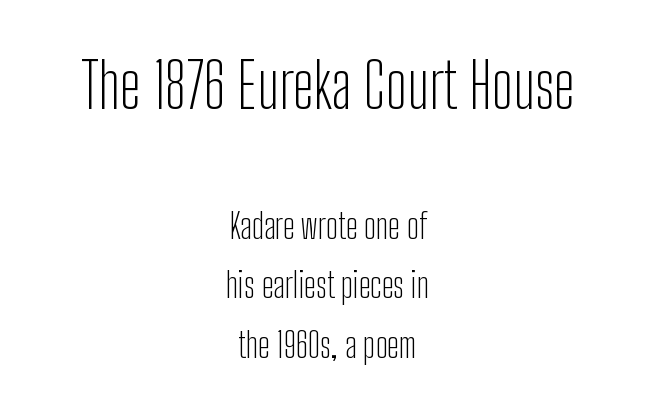
Q: Is the text bold? A: No.
Q: Is the text italic (slanted)? A: No, it is upright.
Q: Is the typeface a serif or a sans-serif typeface? A: Sans-serif.
Q: Is the text underlined? A: No.
Q: How is the paragraph aligned? A: Centered.
Q: Is the spacing between letters normal or unusually wide? A: Normal.
Q: Which block of text is set in a larger size, the first (top) or the second (bottom)? A: The first (top) one.
Q: Width (condensed, normal, or wide)? A: Condensed.
Q: Stroke contrast? A: Low.
Q: x-height? A: Medium.
Q: Monospaced? A: No.
